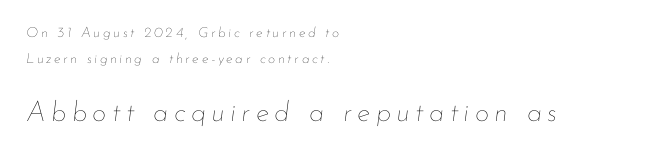
You could not count columns in this text — the font is proportionally spaced. Short and long lines alike share a common starting point at left. Small over large — that's the arrangement of the two blocks here. The passage shown is not underscored anywhere. Stroke mass is kept to a normal reading level or below.
